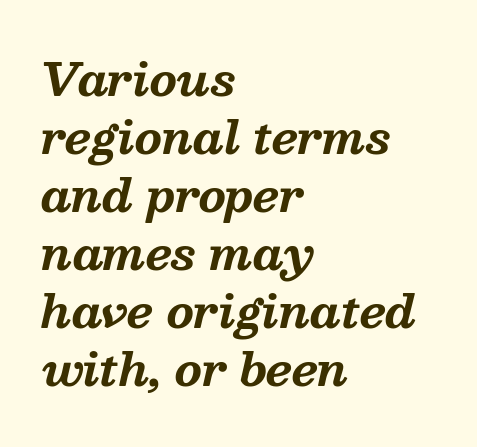
Looking at the ascenders, they clearly lean. Honestly, the row spacing looks completely unremarkable. You can tell from the footed stems that serif type was used. Inter-character spacing is left at the font's built-in metrics. This sample has the flowing, uneven cadence of proportional lettering.
